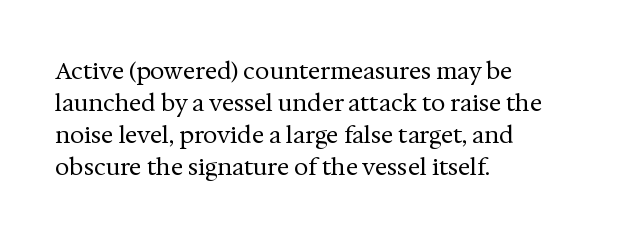
The image shows 23 px text type, upright; set left-aligned, normal line spacing (1.39x), normal letter spacing, not underlined.
